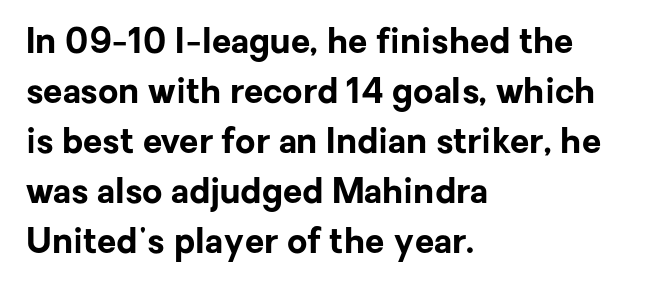
If you drew a line through each stem, it would be perfectly vertical. Is the letter spacing exaggerated? No — it looks like the ordinary default. Visually the block forms a straight wall on the left and a jagged coastline on the right. Are there feet on the stems? There aren't — it's a sans. The rendering uses a bold face; every stroke is thick and dark. Here the designer chose a conventional face with non-uniform glyph widths.
